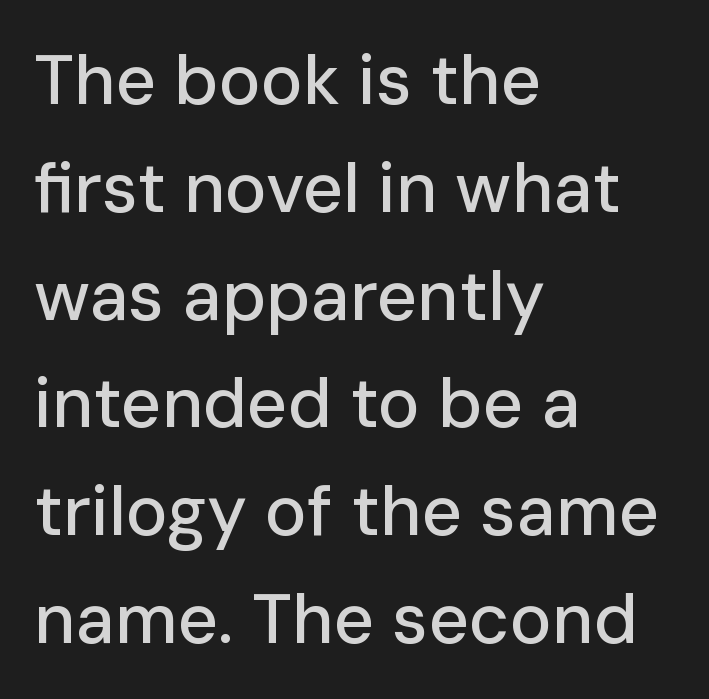
Q: Is the text italic (slanted)? A: No, it is upright.
Q: Is the typeface a serif or a sans-serif typeface? A: Sans-serif.
Q: Is the text underlined? A: No.
Q: How is the paragraph aligned? A: Left-aligned.
Q: Is the spacing between letters normal or unusually wide? A: Normal.
Q: Is the spacing between lines tight, normal or loose? A: Normal.
Q: Width (condensed, normal, or wide)? A: Normal.
Q: Stroke contrast? A: Low.
Q: x-height? A: Medium.
Q: Monospaced? A: No.
